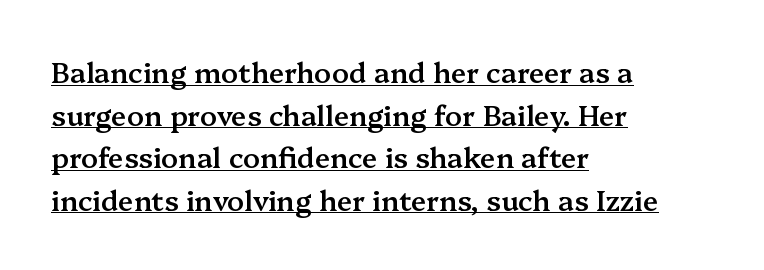
{"serif": "yes", "italic": "no", "bold": "semi", "weight": "semibold", "width": "normal", "stroke_contrast": "medium", "x_height": "medium", "monospaced": "no", "underline": "yes", "align": "left", "line_spacing": "normal", "line_spacing_ratio": 1.52, "letter_spacing": "normal", "letter_spacing_em": 0.0, "glyph_px": 28}
